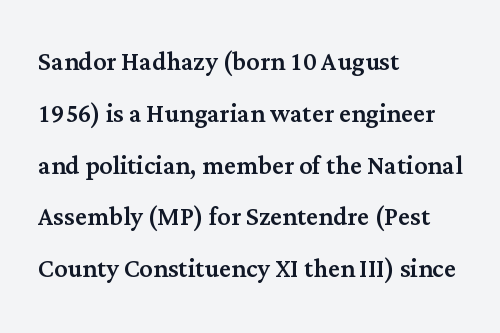
{"serif": "yes", "italic": "no", "width": "normal", "stroke_contrast": "medium", "x_height": "medium", "monospaced": "no", "underline": "no", "align": "left", "line_spacing": "normal", "line_spacing_ratio": 1.57, "letter_spacing": "normal", "letter_spacing_em": 0.0, "glyph_px": 33}
